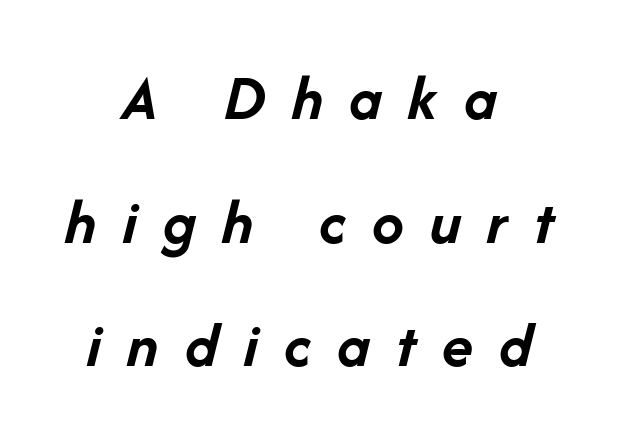
The image shows 64 px semibold type, italic (leaning right); set centered, loose line spacing (1.93x), unusually wide letter spacing (+0.41 em), not underlined; low stroke contrast and a medium x-height.
